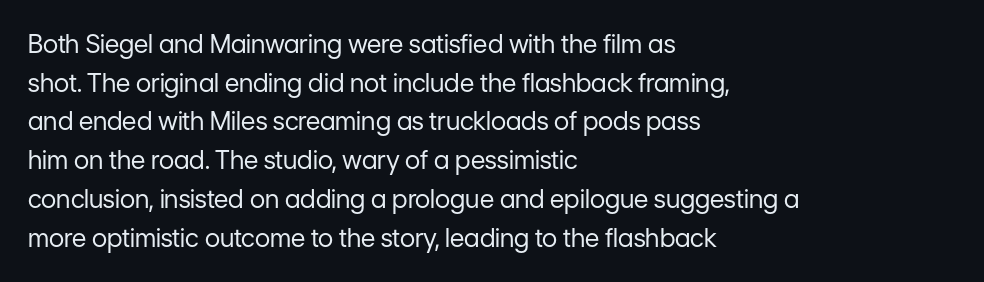
Notice how descenders clear the ascenders below comfortably — that's standard leading. Posture: vertical. Letter spacing: default. This rendering uses left alignment, leaving the right contour irregular.
